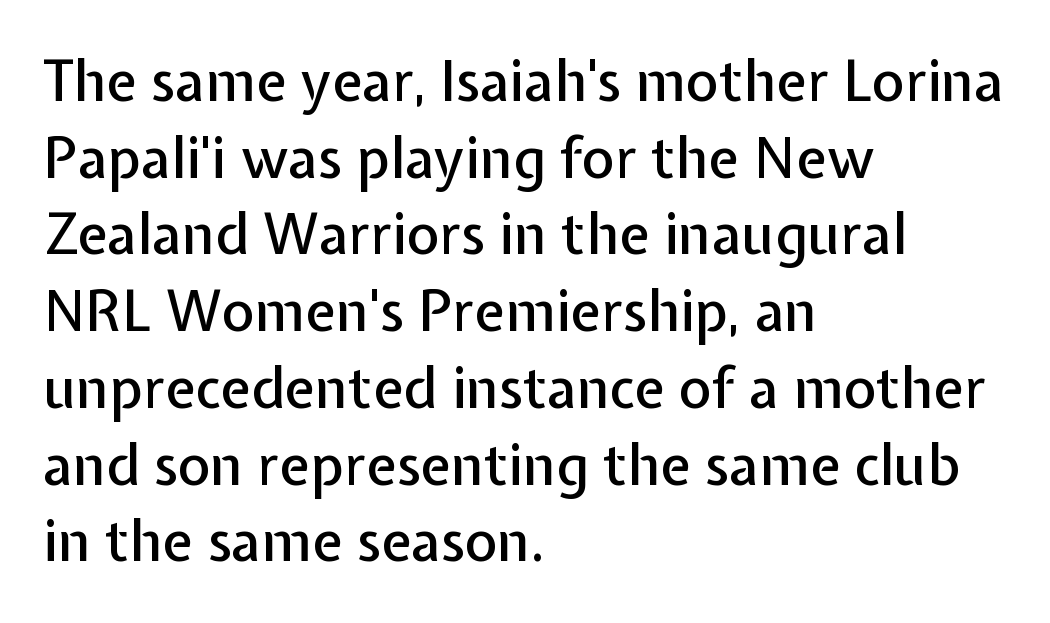
Horizontal bands of white between lines are of average thickness. Proportional: the letters do not fall into vertical columns. You can tell it's not italic because the verticals are truly vertical. Horizontally, the lines are justified to the leading edge only.
